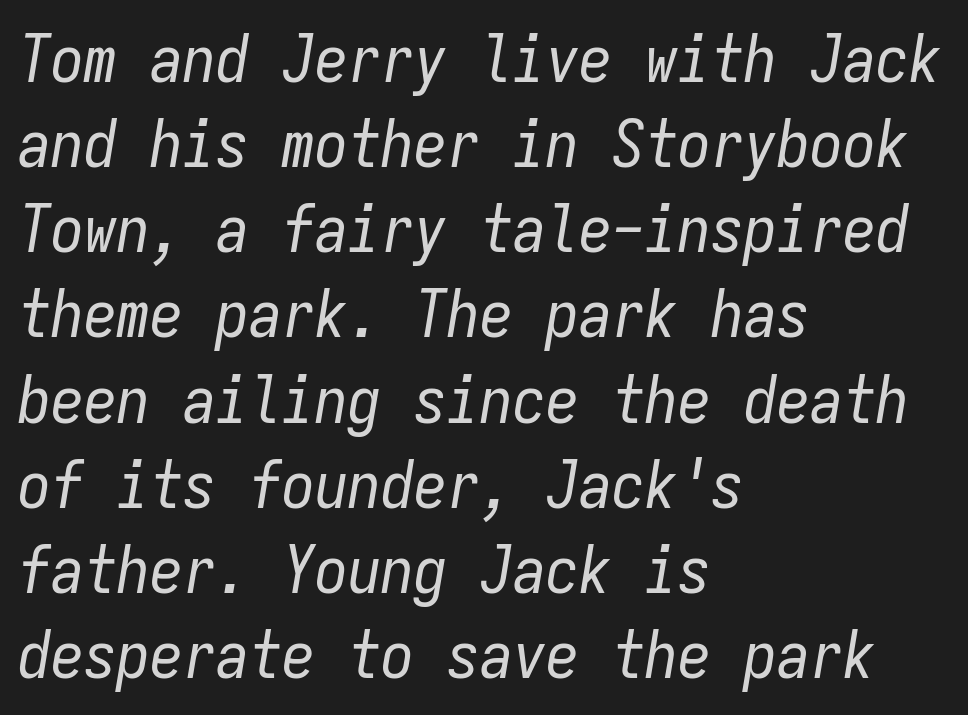
The image shows 66 px regular-weight, condensed type, italic (leaning right), monospaced; set left-aligned, normal line spacing (1.29x), normal letter spacing, not underlined; low stroke contrast and a medium x-height.
